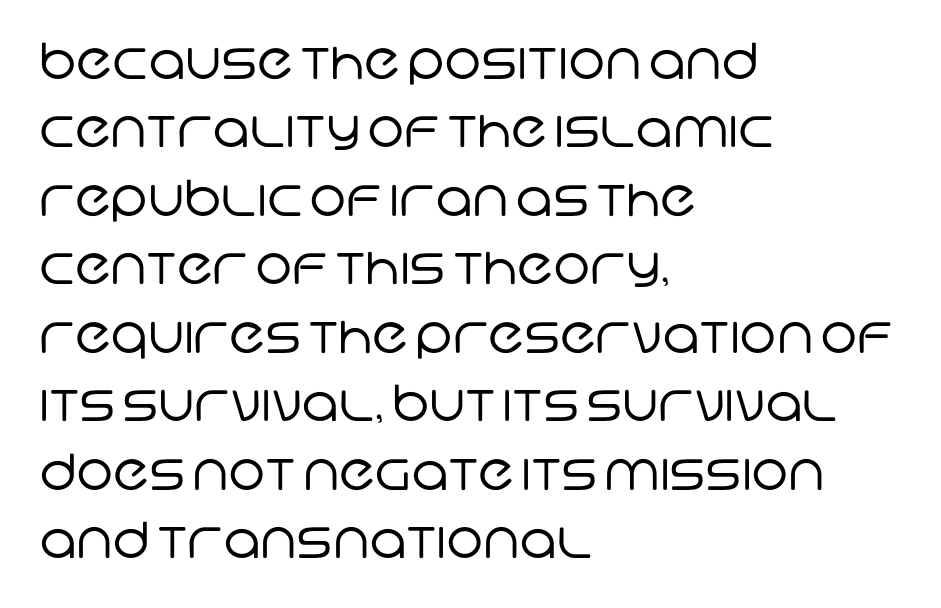
The image shows 50 px regular-weight sans-serif type; set left-aligned, normal line spacing (1.37x), normal letter spacing, not underlined; low stroke contrast and a large x-height.
